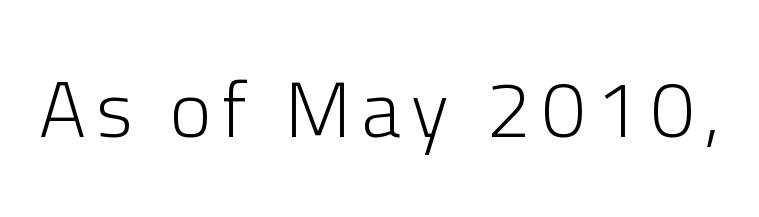
The image shows 79 px light sans-serif type, upright; set not underlined; low stroke contrast and a medium x-height.
